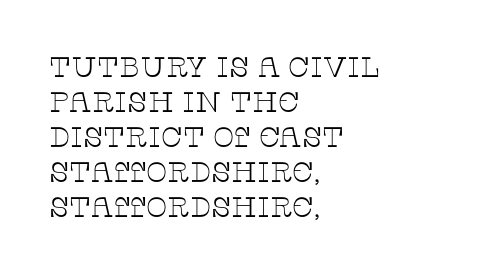
Q: Is the text bold? A: No.
Q: Is the text italic (slanted)? A: No, it is upright.
Q: Is the typeface a serif or a sans-serif typeface? A: Serif.
Q: Is the text underlined? A: No.
Q: How is the paragraph aligned? A: Left-aligned.
Q: Is the spacing between letters normal or unusually wide? A: Normal.
Q: Is the spacing between lines tight, normal or loose? A: Normal.
Q: Width (condensed, normal, or wide)? A: Wide.
Q: Stroke contrast? A: Low.
Q: x-height? A: Large.
Q: Monospaced? A: No.
